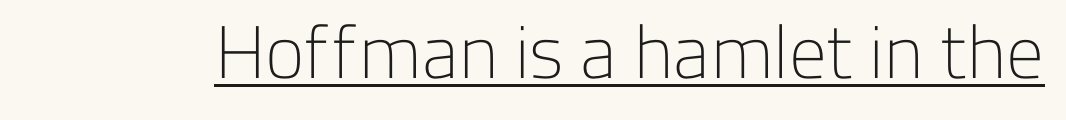
The image shows 75 px light sans-serif type, upright; set normal letter spacing, underlined; low stroke contrast and a medium x-height.
